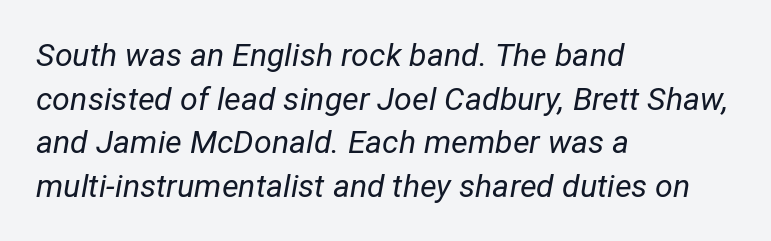
Q: Is the text bold? A: No.
Q: Is the text italic (slanted)? A: Yes, it leans right by about 12 degrees.
Q: Is the text underlined? A: No.
Q: How is the paragraph aligned? A: Left-aligned.
Q: Is the spacing between letters normal or unusually wide? A: Normal.
Q: Is the spacing between lines tight, normal or loose? A: Normal.
Q: Width (condensed, normal, or wide)? A: Normal.
Q: Stroke contrast? A: Low.
Q: x-height? A: Medium.
Q: Monospaced? A: No.
